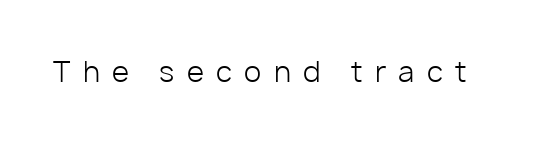
Q: Is the text bold? A: No.
Q: Is the text italic (slanted)? A: No, it is upright.
Q: Is the typeface a serif or a sans-serif typeface? A: Sans-serif.
Q: Is the text underlined? A: No.
Q: Is the spacing between letters normal or unusually wide? A: Unusually wide.
Q: Width (condensed, normal, or wide)? A: Normal.
Q: Stroke contrast? A: Low.
Q: x-height? A: Medium.
Q: Monospaced? A: No.
